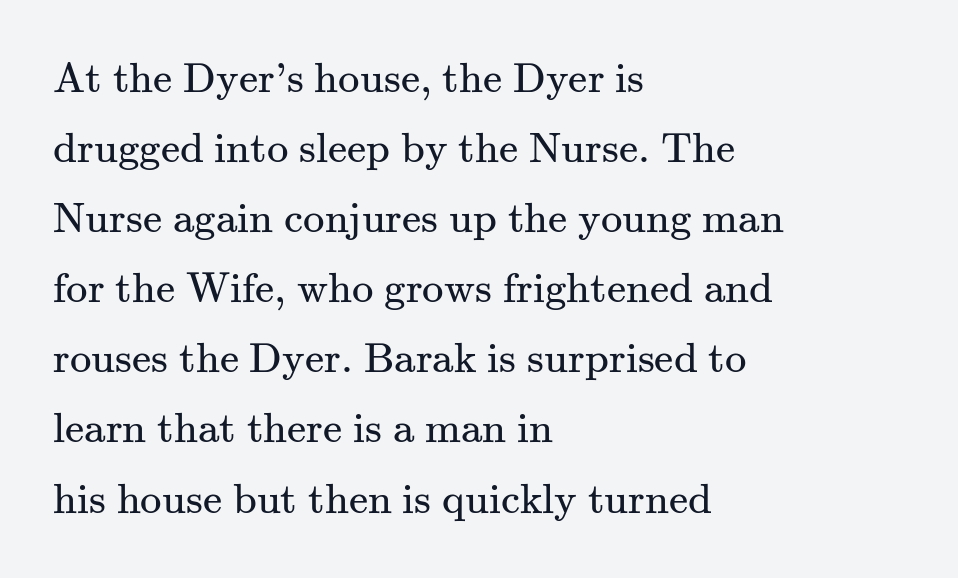
Q: Is the text bold? A: No.
Q: Is the text italic (slanted)? A: No, it is upright.
Q: Is the typeface a serif or a sans-serif typeface? A: Serif.
Q: Is the text underlined? A: No.
Q: How is the paragraph aligned? A: Left-aligned.
Q: Is the spacing between letters normal or unusually wide? A: Normal.
Q: Is the spacing between lines tight, normal or loose? A: Normal.
Q: Width (condensed, normal, or wide)? A: Normal.
Q: Stroke contrast? A: Medium.
Q: x-height? A: Small.
Q: Monospaced? A: No.
